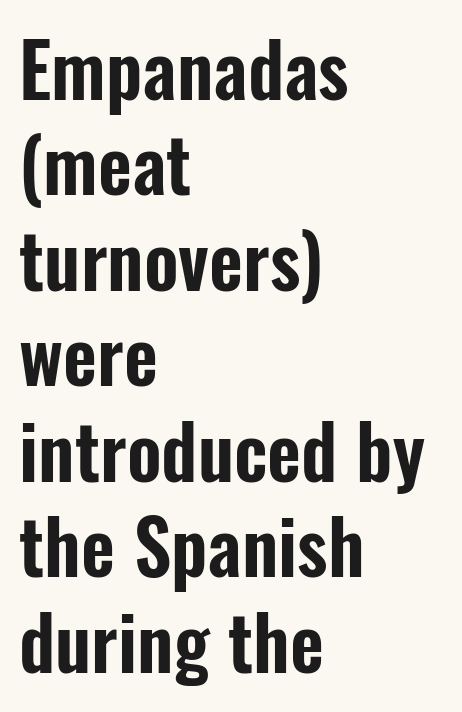
{"serif": "no", "italic": "no", "width": "condensed", "stroke_contrast": "low", "x_height": "medium", "monospaced": "no", "underline": "no", "align": "left", "line_spacing": "normal", "line_spacing_ratio": 1.29, "letter_spacing": "normal", "letter_spacing_em": 0.0, "glyph_px": 74}
